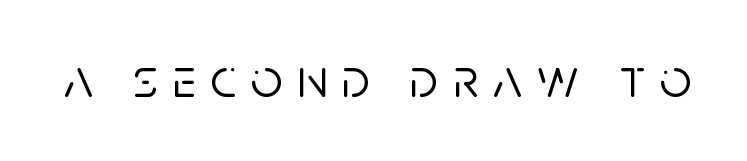
Glance below the letters and you will spot only blank space. The type sits square on the baseline with zero lean. The rendering uses natural spacing where letterforms have individual widths. Here the glyphs are tracked loosely, breaking word shapes into spaced letters. The face used here is a sans, in the tradition of grotesques and geometrics.
